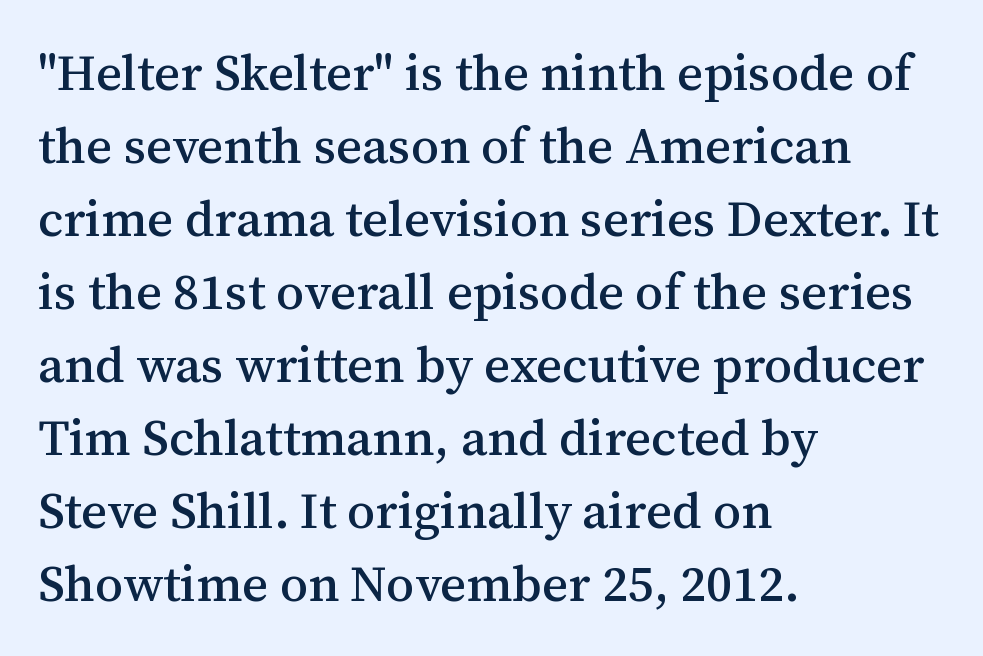
Q: Is the text italic (slanted)? A: No, it is upright.
Q: Is the typeface a serif or a sans-serif typeface? A: Serif.
Q: Is the text underlined? A: No.
Q: How is the paragraph aligned? A: Left-aligned.
Q: Is the spacing between letters normal or unusually wide? A: Normal.
Q: Is the spacing between lines tight, normal or loose? A: Normal.
Q: Width (condensed, normal, or wide)? A: Normal.
Q: Stroke contrast? A: Medium.
Q: x-height? A: Medium.
Q: Monospaced? A: No.
